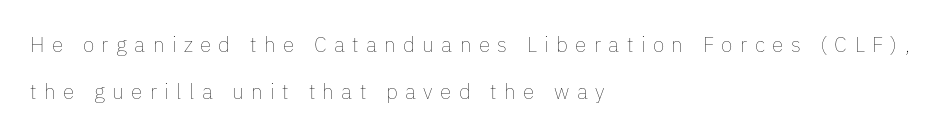
{"italic": "no", "bold": "no", "underline": "no", "align": "left", "line_spacing": "loose", "line_spacing_ratio": 2.22, "letter_spacing": "wide", "letter_spacing_em": 0.35, "glyph_px": 21}
